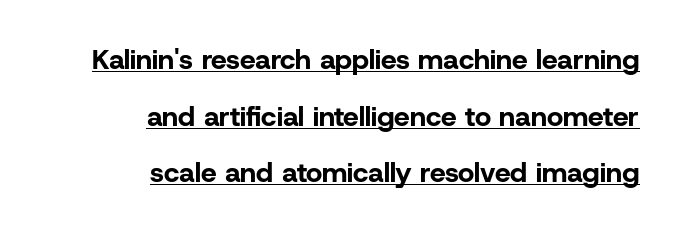
{"serif": "no", "italic": "no", "bold": "yes", "weight": "bold", "width": "normal", "stroke_contrast": "low", "x_height": "medium", "monospaced": "no", "underline": "yes", "align": "right", "line_spacing": "loose", "line_spacing_ratio": 2.02, "letter_spacing": "normal", "letter_spacing_em": 0.0, "glyph_px": 28}
